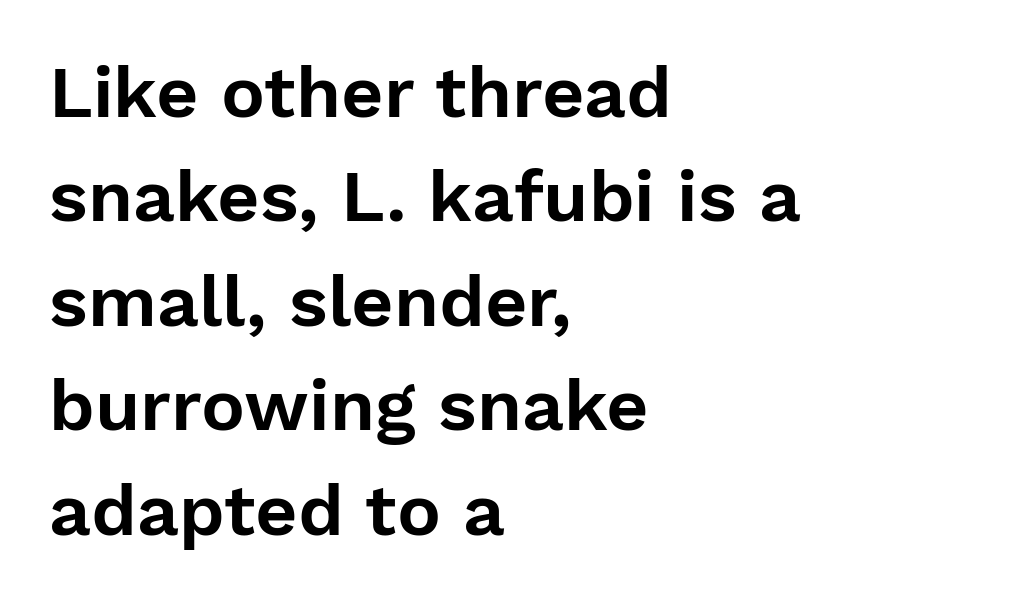
Q: Is the text italic (slanted)? A: No, it is upright.
Q: Is the typeface a serif or a sans-serif typeface? A: Sans-serif.
Q: Is the text underlined? A: No.
Q: How is the paragraph aligned? A: Left-aligned.
Q: Is the spacing between letters normal or unusually wide? A: Normal.
Q: Is the spacing between lines tight, normal or loose? A: Normal.
Q: Width (condensed, normal, or wide)? A: Normal.
Q: Stroke contrast? A: Low.
Q: x-height? A: Medium.
Q: Monospaced? A: No.
